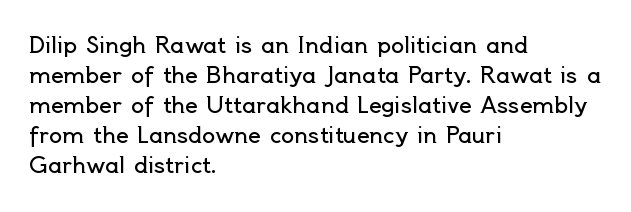
The image shows 22 px text type, upright; set left-aligned, normal line spacing (1.36x), normal letter spacing, not underlined.
